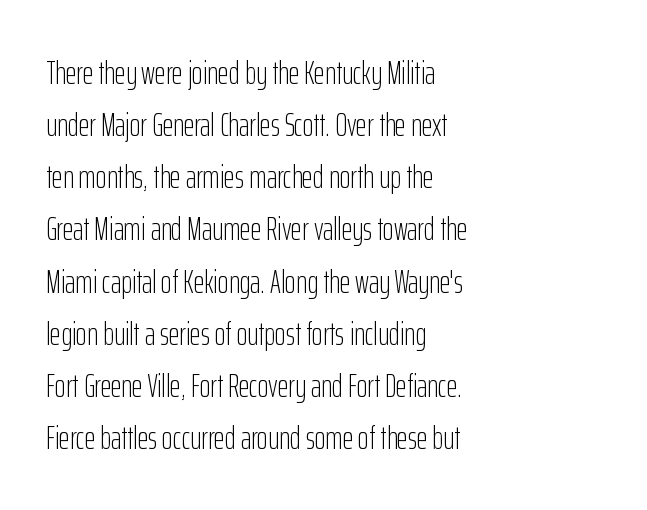
{"serif": "no", "italic": "no", "bold": "no", "weight": "light", "width": "condensed", "stroke_contrast": "low", "x_height": "medium", "monospaced": "no", "underline": "no", "align": "left", "line_spacing": "normal", "line_spacing_ratio": 1.58, "letter_spacing": "normal", "letter_spacing_em": 0.0, "glyph_px": 33}
